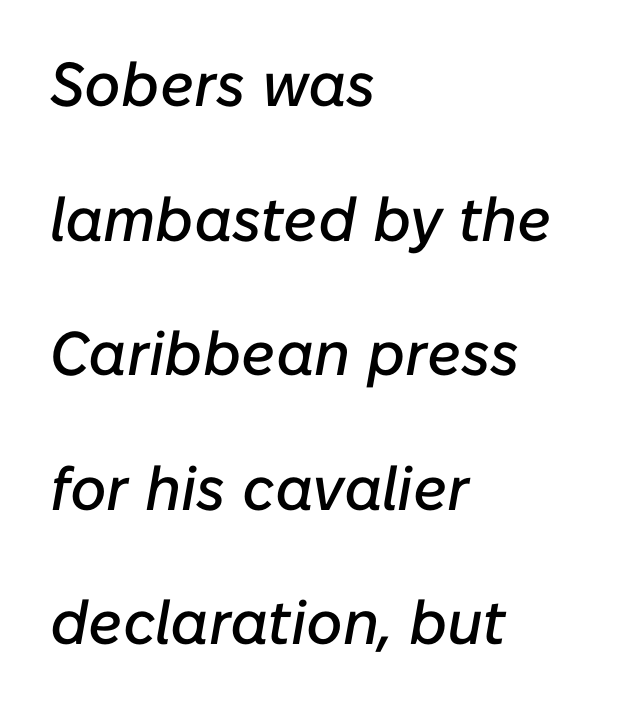
Q: Is the text italic (slanted)? A: Yes, it leans right by about 10 degrees.
Q: Is the text underlined? A: No.
Q: How is the paragraph aligned? A: Left-aligned.
Q: Is the spacing between letters normal or unusually wide? A: Normal.
Q: Is the spacing between lines tight, normal or loose? A: Loose.
Q: Width (condensed, normal, or wide)? A: Normal.
Q: Stroke contrast? A: Low.
Q: x-height? A: Medium.
Q: Monospaced? A: No.
